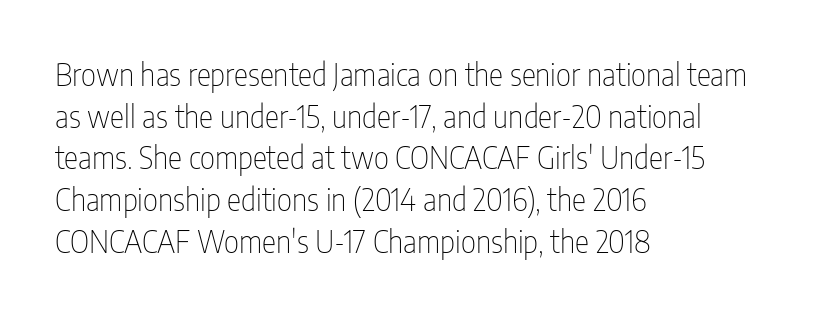
Q: Is the text bold? A: No.
Q: Is the text italic (slanted)? A: No, it is upright.
Q: Is the typeface a serif or a sans-serif typeface? A: Sans-serif.
Q: Is the text underlined? A: No.
Q: How is the paragraph aligned? A: Left-aligned.
Q: Is the spacing between letters normal or unusually wide? A: Normal.
Q: Is the spacing between lines tight, normal or loose? A: Normal.
Q: Width (condensed, normal, or wide)? A: Condensed.
Q: Stroke contrast? A: Low.
Q: x-height? A: Medium.
Q: Monospaced? A: No.
